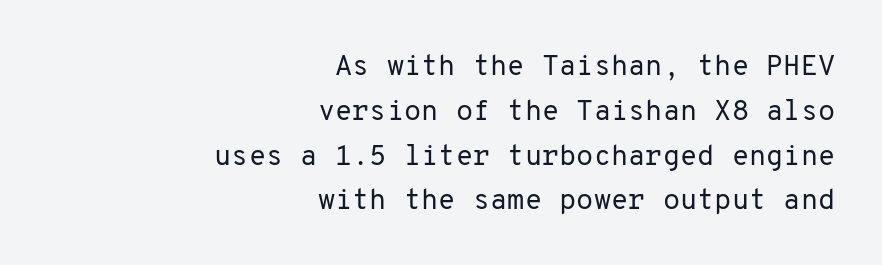
The image shows 28 px regular-weight sans-serif type, upright, monospaced; set right-aligned, normal line spacing (1.6x), normal letter spacing, not underlined; low stroke contrast and a medium x-height.
